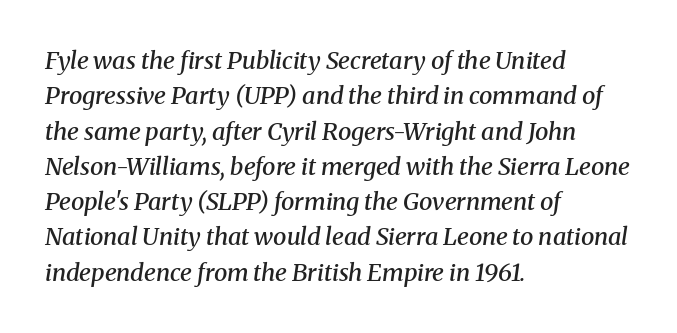
Q: Is the text bold? A: Semi-bold.
Q: Is the text italic (slanted)? A: Yes, it leans right by about 8 degrees.
Q: Is the text underlined? A: No.
Q: How is the paragraph aligned? A: Left-aligned.
Q: Is the spacing between letters normal or unusually wide? A: Normal.
Q: Is the spacing between lines tight, normal or loose? A: Normal.
